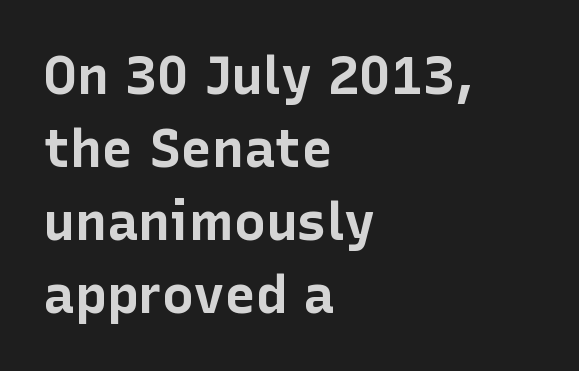
The leading is moderate, giving the passage an even texture. The passage is arranged the way most books set body copy — flush left. Any mark beneath the type? The region is blank. This sample uses an upright cut, with every glyph sitting square on the baseline. The type is set solid horizontally, with unmodified tracking. Varying glyph widths throughout — classic text-font behaviour.
